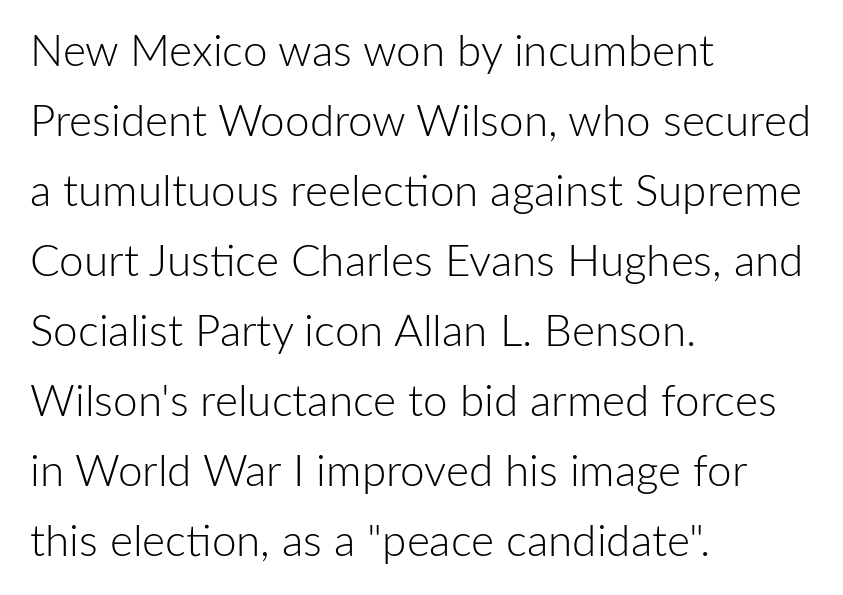
Is the letter spacing exaggerated? No — it looks like the ordinary default. The paragraph shown leans on its left margin. No italicization has been applied; the sample stays upright. The area under the type is left untouched. Serif or sans? Sans — the stroke terminals are bare. You could not count columns in this text — the font is proportionally spaced.
